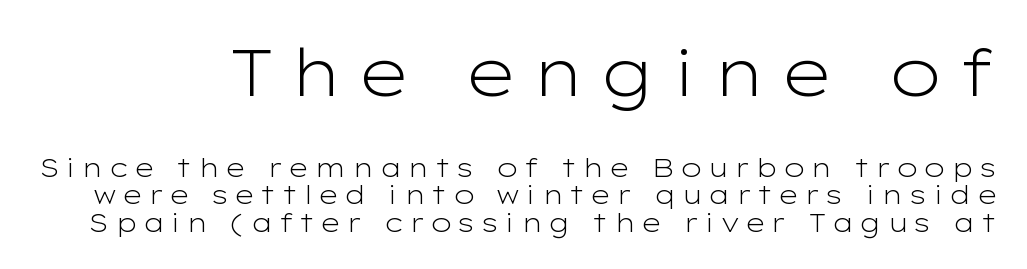
Q: Is the text bold? A: No.
Q: Is the text italic (slanted)? A: No, it is upright.
Q: Is the typeface a serif or a sans-serif typeface? A: Sans-serif.
Q: Is the text underlined? A: No.
Q: Is the spacing between letters normal or unusually wide? A: Unusually wide.
Q: Is the spacing between lines tight, normal or loose? A: Tight.
Q: Which block of text is set in a larger size, the first (top) or the second (bottom)? A: The first (top) one.
Q: Width (condensed, normal, or wide)? A: Wide.
Q: Stroke contrast? A: Low.
Q: x-height? A: Medium.
Q: Monospaced? A: No.
